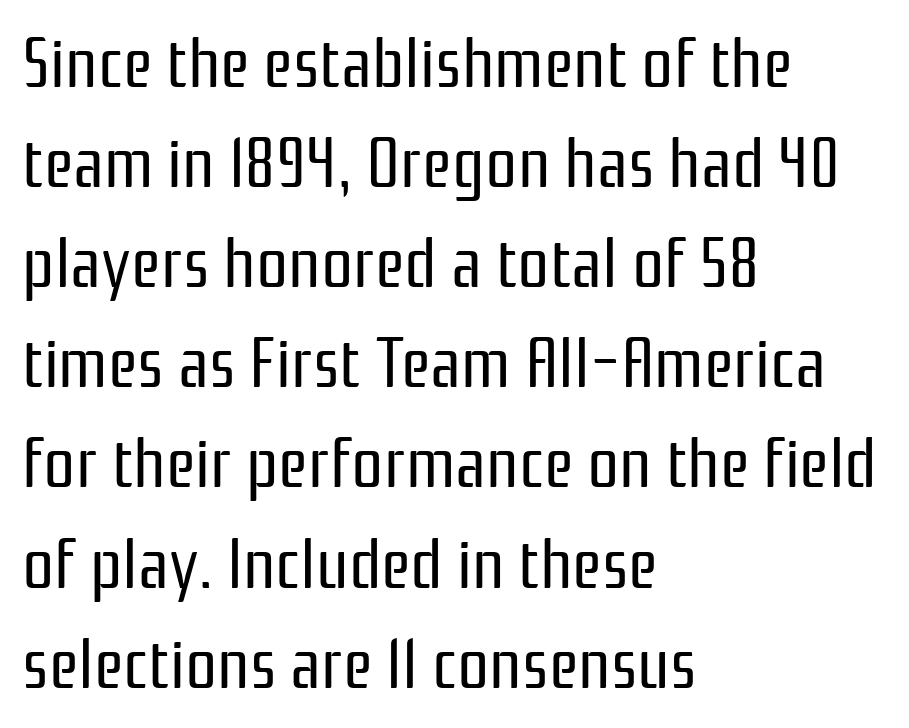
{"serif": "no", "italic": "no", "bold": "no", "weight": "regular", "width": "condensed", "stroke_contrast": "low", "x_height": "medium", "monospaced": "no", "underline": "no", "align": "left", "line_spacing": "normal", "line_spacing_ratio": 1.41, "letter_spacing": "normal", "letter_spacing_em": 0.0, "glyph_px": 71}
